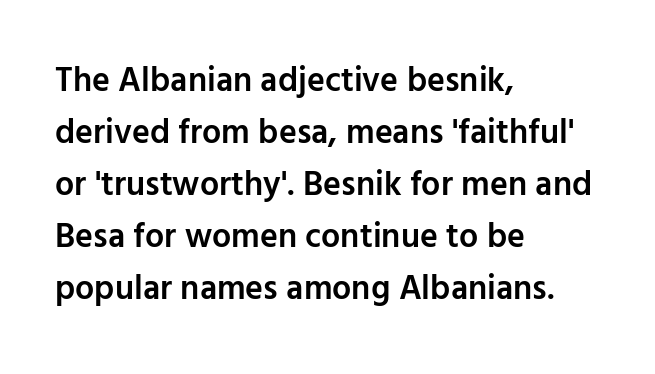
{"serif": "no", "italic": "no", "bold": "semi", "weight": "semibold", "width": "normal", "stroke_contrast": "low", "x_height": "medium", "monospaced": "no", "underline": "no", "align": "left", "line_spacing": "normal", "line_spacing_ratio": 1.53, "letter_spacing": "normal", "letter_spacing_em": 0.0, "glyph_px": 34}
